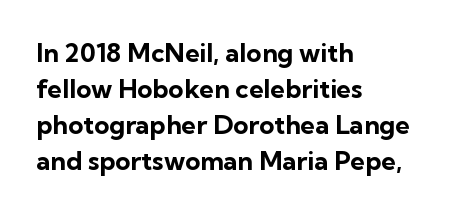
{"italic": "no", "bold": "yes", "underline": "no", "align": "left", "line_spacing": "normal", "line_spacing_ratio": 1.39, "letter_spacing": "normal", "letter_spacing_em": 0.0, "glyph_px": 26}
